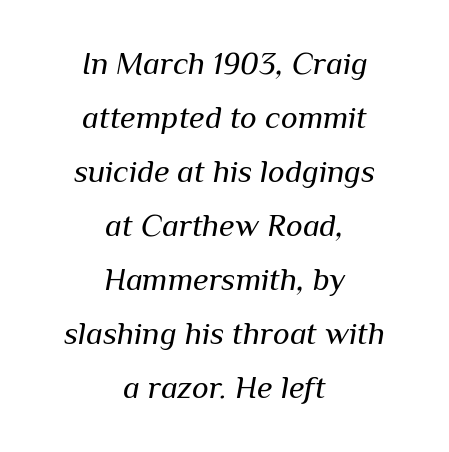
{"italic": "yes", "lean": "right", "slant_degrees": 10, "bold": "no", "weight": "regular", "width": "normal", "stroke_contrast": "medium", "x_height": "medium", "monospaced": "no", "underline": "no", "align": "center", "line_spacing": "normal", "line_spacing_ratio": 1.69, "letter_spacing": "normal", "letter_spacing_em": 0.0, "glyph_px": 32}
